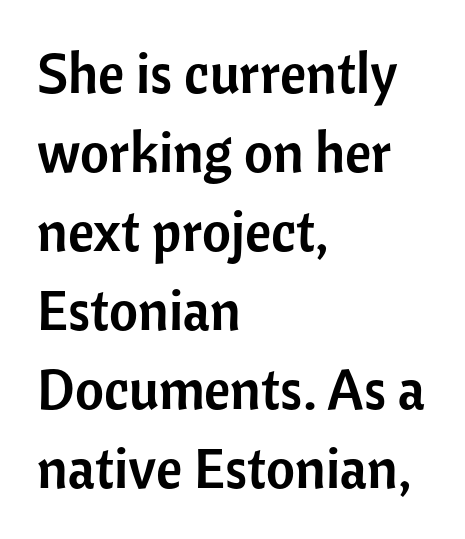
{"serif": "no", "italic": "no", "width": "normal", "stroke_contrast": "low", "x_height": "medium", "monospaced": "no", "underline": "no", "align": "left", "line_spacing": "normal", "line_spacing_ratio": 1.41, "letter_spacing": "normal", "letter_spacing_em": 0.0, "glyph_px": 56}
